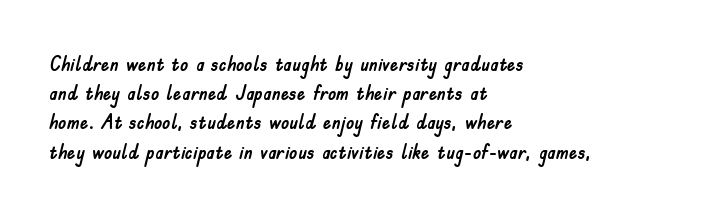
Q: Is the text italic (slanted)? A: Yes.
Q: Is the text underlined? A: No.
Q: How is the paragraph aligned? A: Left-aligned.
Q: Is the spacing between letters normal or unusually wide? A: Normal.
Q: Is the spacing between lines tight, normal or loose? A: Normal.
